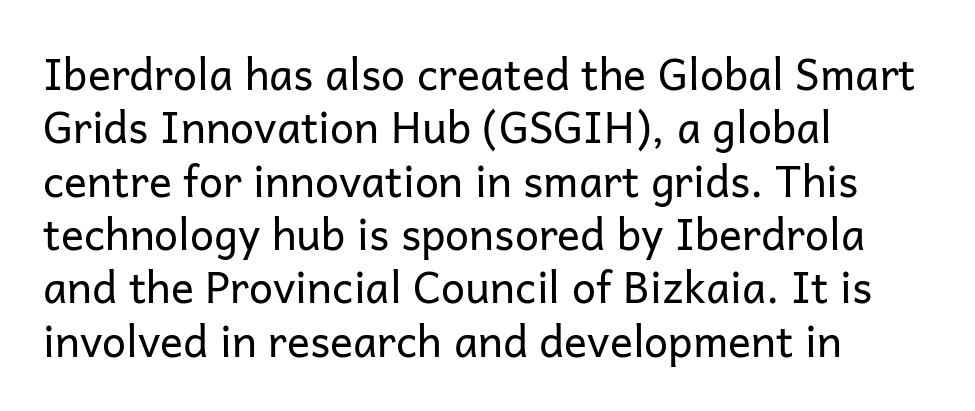
Only glyphs here, with clear space below each row. A sans-serif font was chosen for this passage. What stands out about the letter spacing? Nothing — it is the standard amount. On a weight scale, this lands at 450 or below. If you drew a ruler down the left edge, every line would touch it. Spacing verdict: proportional, widths tailored to each character.
